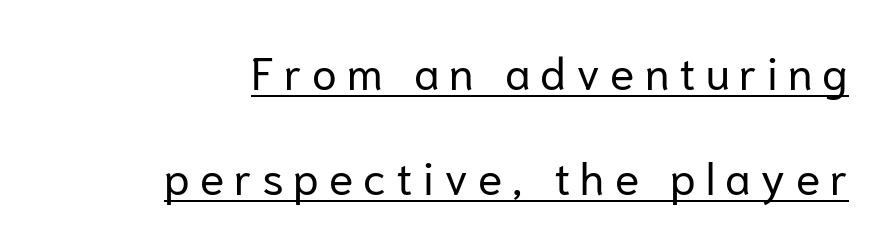
Q: Is the text bold? A: No.
Q: Is the text italic (slanted)? A: No, it is upright.
Q: Is the typeface a serif or a sans-serif typeface? A: Sans-serif.
Q: Is the text underlined? A: Yes.
Q: How is the paragraph aligned? A: Right-aligned.
Q: Is the spacing between letters normal or unusually wide? A: Unusually wide.
Q: Is the spacing between lines tight, normal or loose? A: Loose.
Q: Width (condensed, normal, or wide)? A: Normal.
Q: Stroke contrast? A: Low.
Q: x-height? A: Medium.
Q: Monospaced? A: No.
